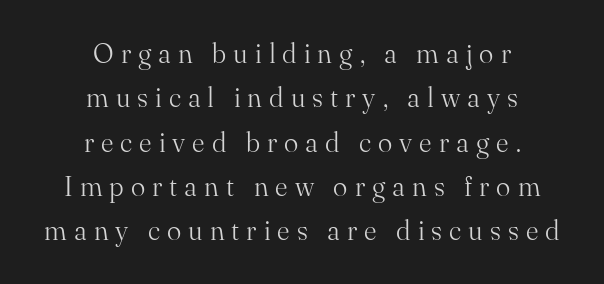
Just letters on the line, the space beneath them empty. You could only call the tracking loose — the letters float apart. Compared with a typical body face, this is equally light or lighter still. The paragraph shown floats in the horizontal middle.
